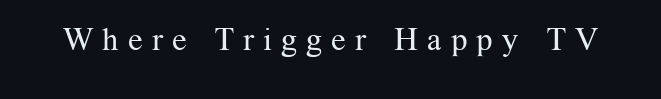
{"serif": "yes", "italic": "no", "bold": "no", "weight": "regular", "width": "normal", "stroke_contrast": "medium", "x_height": "medium", "monospaced": "no", "underline": "no", "letter_spacing": "wide", "letter_spacing_em": 0.28, "glyph_px": 32}
